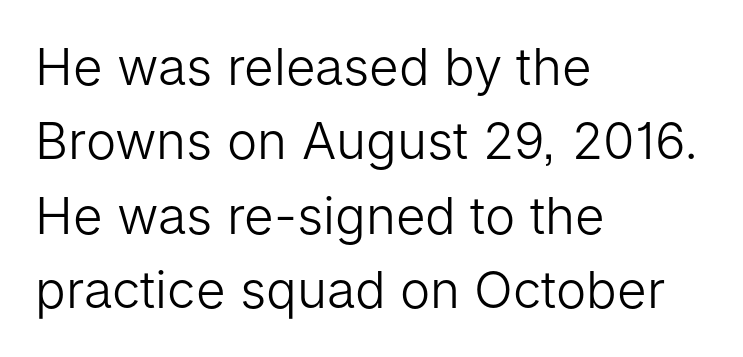
{"serif": "no", "italic": "no", "bold": "no", "weight": "light", "width": "normal", "stroke_contrast": "low", "x_height": "medium", "monospaced": "no", "underline": "no", "align": "left", "line_spacing": "normal", "line_spacing_ratio": 1.46, "letter_spacing": "normal", "letter_spacing_em": 0.0, "glyph_px": 51}
